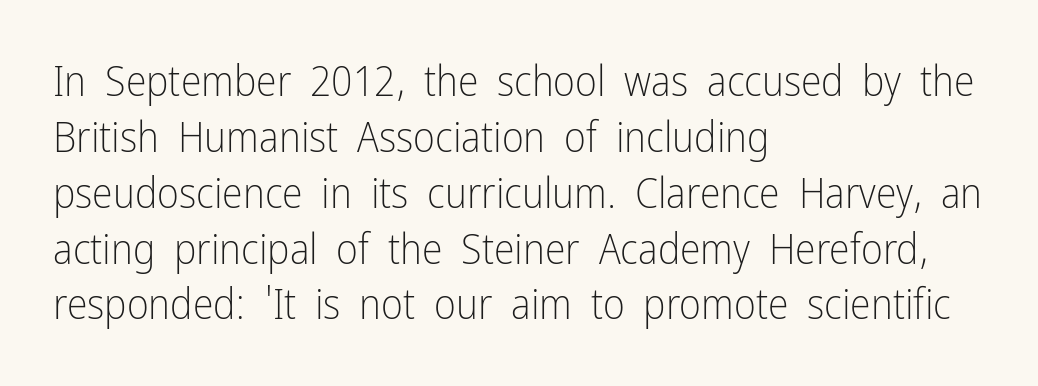
These lines are rendered in a variable-pitch font. These lines are set flush left with a ragged right edge. A light-to-regular cut is what we see here. Each word holds together tightly as a unit, with standard inter-letter gaps. A typesetter would mark this as roman, not italic.
